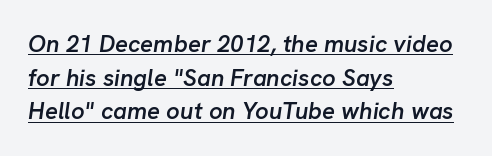
{"italic": "yes", "lean": "right", "slant_degrees": 8, "bold": "semi", "underline": "yes", "align": "left", "line_spacing": "normal", "line_spacing_ratio": 1.4, "letter_spacing": "normal", "letter_spacing_em": 0.0, "glyph_px": 24}
